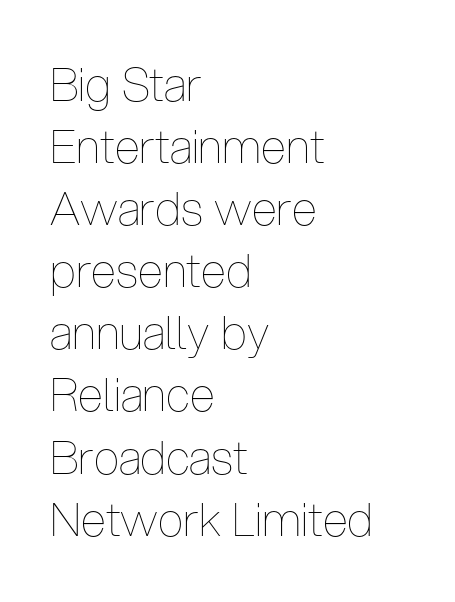
The image shows 46 px thin, condensed type, upright; set left-aligned, normal line spacing (1.35x), normal letter spacing, not underlined; low stroke contrast and a medium x-height.
